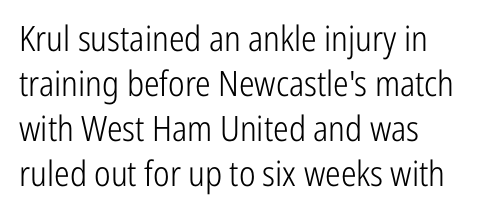
The characters are drawn with everyday or finer stroke widths. The space beneath each line is pristine and unruled. The paragraph has a hard left edge and a soft right edge. Spacing between characters is what you'd get straight out of the box.
